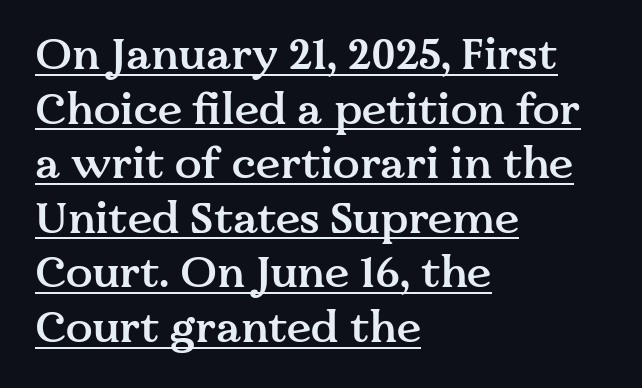
Q: Is the text bold? A: Semi-bold.
Q: Is the text italic (slanted)? A: No, it is upright.
Q: Is the typeface a serif or a sans-serif typeface? A: Serif.
Q: Is the text underlined? A: Yes.
Q: How is the paragraph aligned? A: Left-aligned.
Q: Is the spacing between letters normal or unusually wide? A: Normal.
Q: Width (condensed, normal, or wide)? A: Normal.
Q: Stroke contrast? A: Medium.
Q: x-height? A: Medium.
Q: Monospaced? A: No.
